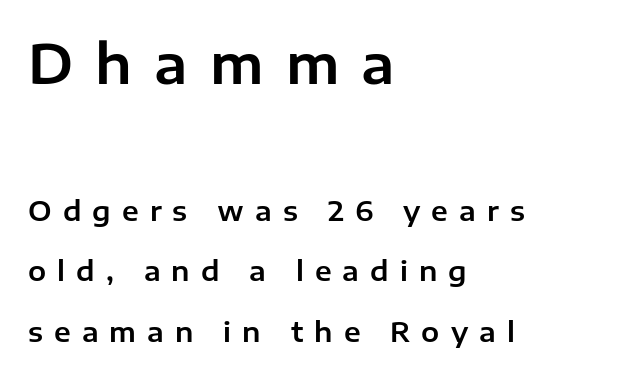
Q: Is the text italic (slanted)? A: No, it is upright.
Q: Is the typeface a serif or a sans-serif typeface? A: Sans-serif.
Q: Is the text underlined? A: No.
Q: How is the paragraph aligned? A: Left-aligned.
Q: Is the spacing between letters normal or unusually wide? A: Unusually wide.
Q: Is the spacing between lines tight, normal or loose? A: Loose.
Q: Which block of text is set in a larger size, the first (top) or the second (bottom)? A: The first (top) one.
Q: Width (condensed, normal, or wide)? A: Normal.
Q: Stroke contrast? A: Low.
Q: x-height? A: Medium.
Q: Monospaced? A: No.
